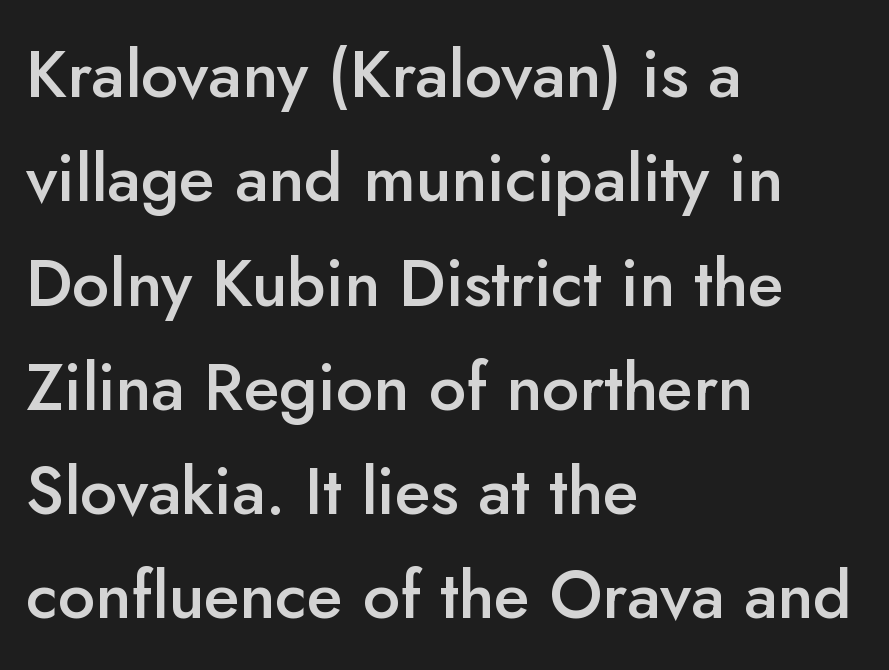
The image shows 66 px semibold sans-serif type, upright; set left-aligned, normal line spacing (1.58x), normal letter spacing, not underlined; low stroke contrast and a small x-height.
